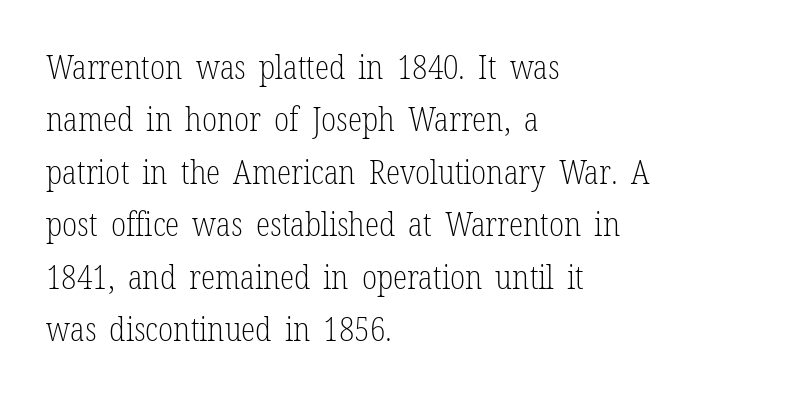
Q: Is the text bold? A: No.
Q: Is the text italic (slanted)? A: No, it is upright.
Q: Is the typeface a serif or a sans-serif typeface? A: Serif.
Q: Is the text underlined? A: No.
Q: How is the paragraph aligned? A: Left-aligned.
Q: Is the spacing between letters normal or unusually wide? A: Normal.
Q: Is the spacing between lines tight, normal or loose? A: Normal.
Q: Width (condensed, normal, or wide)? A: Condensed.
Q: Stroke contrast? A: Low.
Q: x-height? A: Medium.
Q: Monospaced? A: No.
